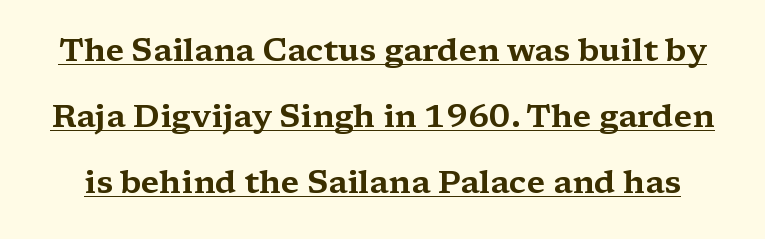
Q: Is the text italic (slanted)? A: No, it is upright.
Q: Is the typeface a serif or a sans-serif typeface? A: Serif.
Q: Is the text underlined? A: Yes.
Q: Is the spacing between letters normal or unusually wide? A: Normal.
Q: Is the spacing between lines tight, normal or loose? A: Loose.
Q: Width (condensed, normal, or wide)? A: Wide.
Q: Stroke contrast? A: Medium.
Q: x-height? A: Medium.
Q: Monospaced? A: No.
